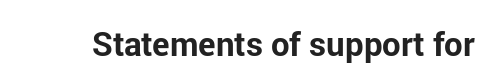
{"serif": "no", "italic": "no", "bold": "yes", "weight": "bold", "width": "normal", "stroke_contrast": "low", "x_height": "medium", "monospaced": "no", "underline": "no", "letter_spacing": "normal", "letter_spacing_em": 0.0, "glyph_px": 33}
